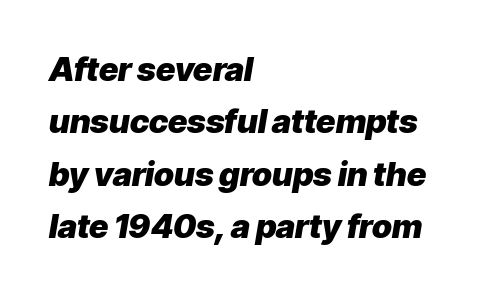
The image shows 33 px heavy type, italic (leaning right); set left-aligned, normal line spacing (1.59x), normal letter spacing, not underlined; low stroke contrast and a medium x-height.
